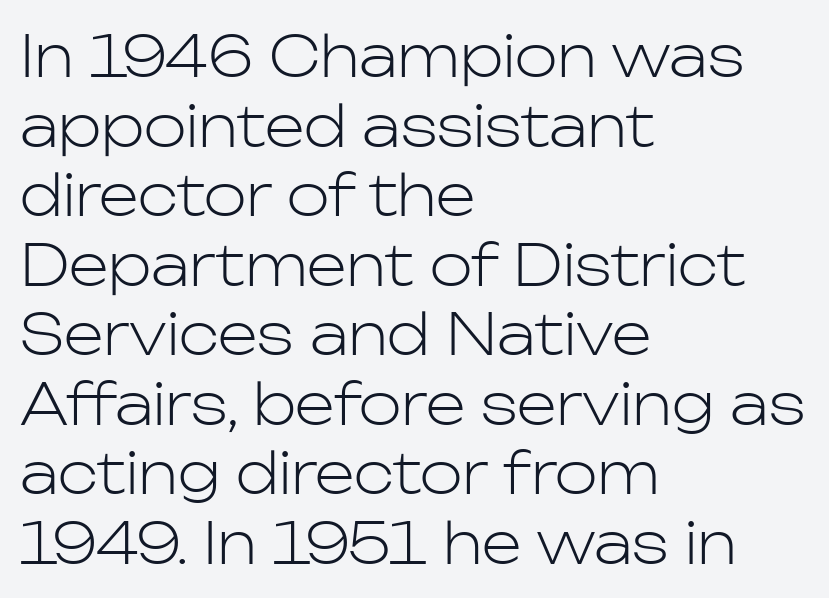
{"serif": "no", "italic": "no", "bold": "no", "weight": "light", "width": "normal", "stroke_contrast": "low", "x_height": "medium", "monospaced": "no", "underline": "no", "align": "left", "line_spacing_ratio": 1.22, "letter_spacing": "normal", "letter_spacing_em": 0.0, "glyph_px": 57}
